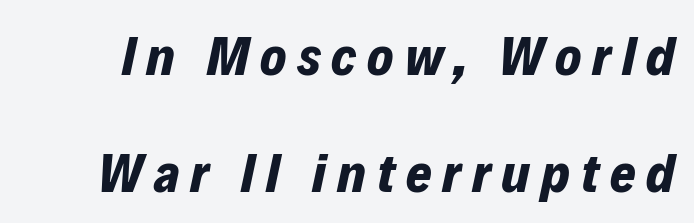
{"italic": "yes", "lean": "right", "slant_degrees": 12, "bold": "yes", "weight": "bold", "width": "normal", "stroke_contrast": "low", "x_height": "medium", "monospaced": "no", "underline": "no", "line_spacing": "loose", "line_spacing_ratio": 2.13, "letter_spacing": "wide", "letter_spacing_em": 0.2, "glyph_px": 55}
